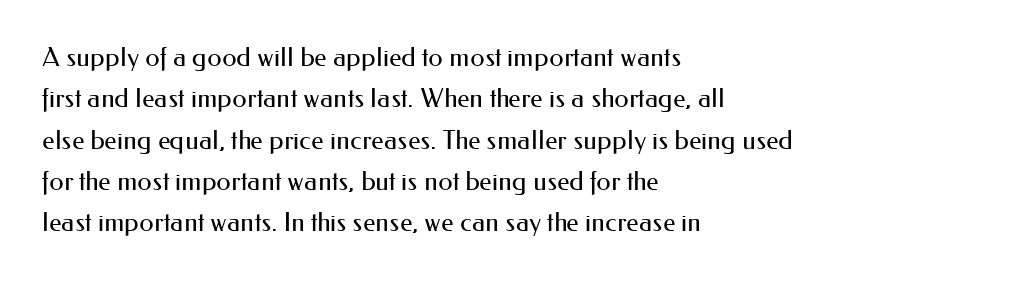
The image shows 26 px text type, upright; set left-aligned, normal line spacing (1.59x), normal letter spacing, not underlined.
